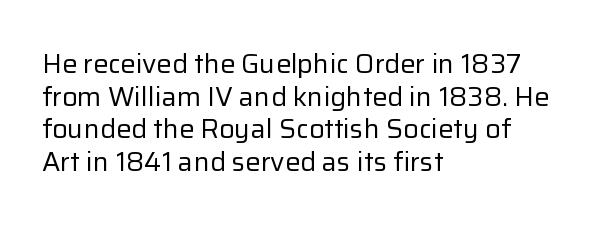
What stands out about the letter spacing? Nothing — it is the standard amount. This is not heavy type; no bold has been used. Just letters on the line, the space beneath them empty. Notice how the stems are strictly vertical — no italics here. This rendering uses left alignment, leaving the right contour irregular.
